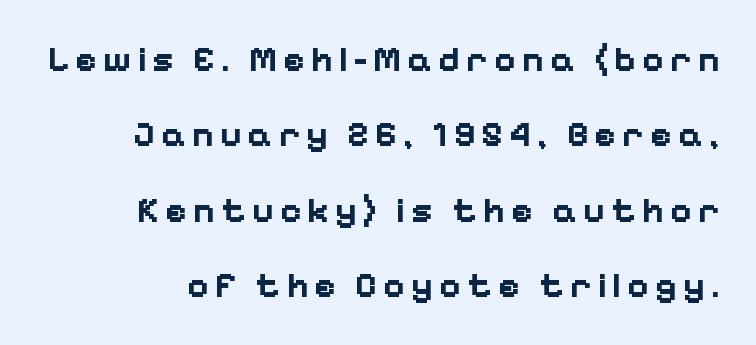
{"serif": "no", "italic": "no", "bold": "yes", "weight": "bold", "width": "normal", "stroke_contrast": "low", "x_height": "medium", "monospaced": "no", "underline": "no", "line_spacing": "loose", "line_spacing_ratio": 2.04, "glyph_px": 37}
